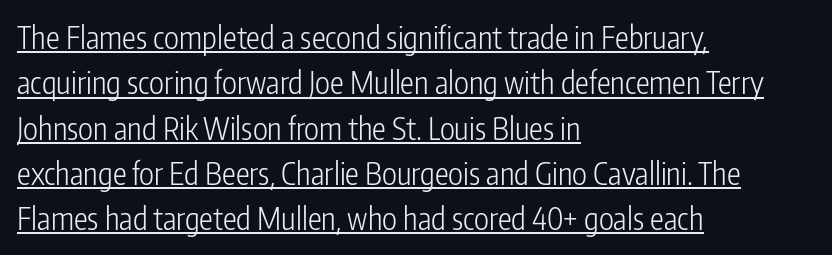
The image shows 31 px light, condensed sans-serif type, upright; set left-aligned, normal line spacing (1.46x), normal letter spacing, underlined; low stroke contrast and a medium x-height.
